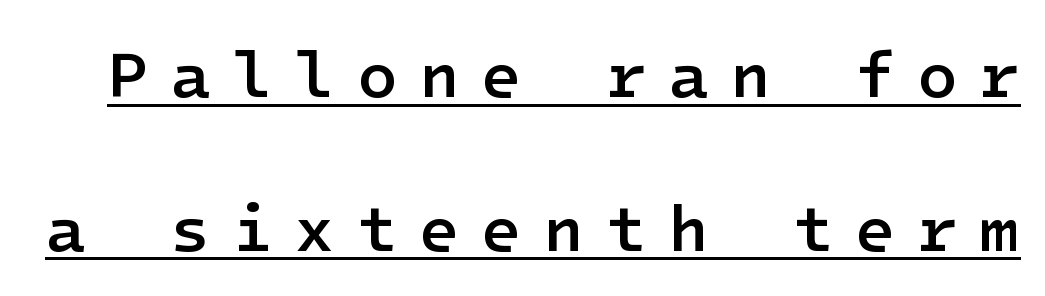
The image shows 66 px semibold sans-serif type, upright; set loose line spacing (2.33x), unusually wide letter spacing (+0.33 em), underlined; low stroke contrast and a medium x-height.
